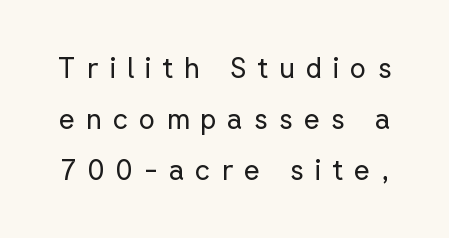
The face used here is proportionally spaced, like ordinary book or web type. These lines are composed in type without serifs. If you drew a line through each stem, it would be perfectly vertical. Letters rest on an invisible, unmarked baseline.
